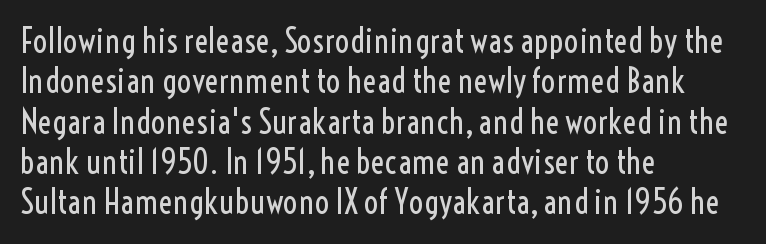
{"serif": "no", "italic": "no", "bold": "no", "weight": "regular", "width": "condensed", "x_height": "medium", "monospaced": "no", "underline": "no", "align": "left", "line_spacing_ratio": 1.22, "letter_spacing": "normal", "letter_spacing_em": 0.0, "glyph_px": 33}
